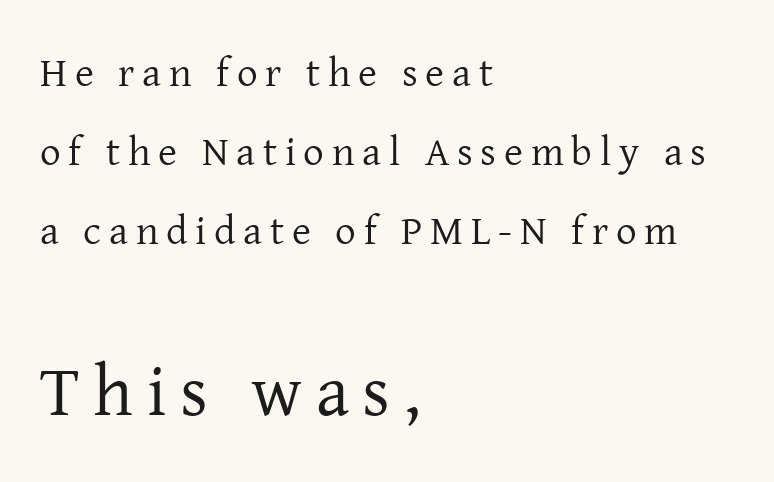
{"serif": "yes", "italic": "no", "bold": "no", "weight": "regular", "width": "normal", "stroke_contrast": "low", "x_height": "medium", "monospaced": "no", "underline": "no", "align": "left", "line_spacing": "loose", "line_spacing_ratio": 1.93, "larger_block": "second", "size_ratio": 1.76, "glyph_px": 72}
